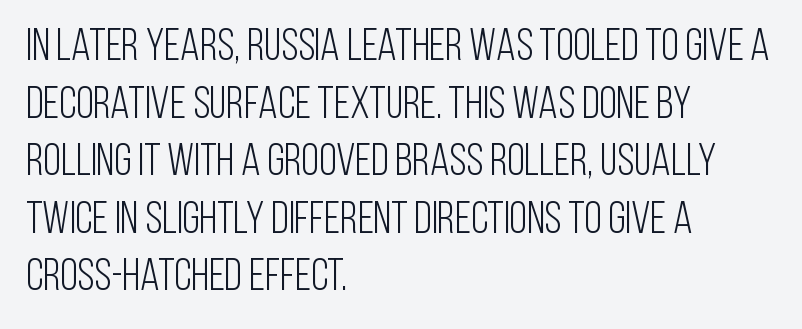
{"serif": "no", "italic": "no", "bold": "no", "weight": "light", "width": "condensed", "stroke_contrast": "low", "x_height": "large", "monospaced": "no", "underline": "no", "align": "left", "line_spacing": "normal", "line_spacing_ratio": 1.28, "letter_spacing": "normal", "letter_spacing_em": 0.0, "glyph_px": 45}
